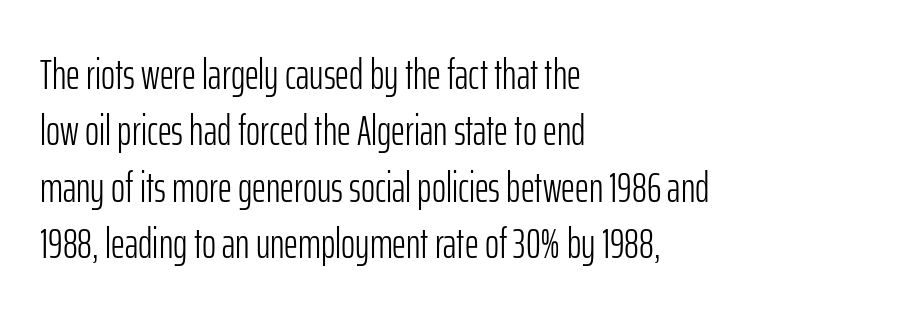
Q: Is the text bold? A: No.
Q: Is the text italic (slanted)? A: No, it is upright.
Q: Is the typeface a serif or a sans-serif typeface? A: Sans-serif.
Q: Is the text underlined? A: No.
Q: How is the paragraph aligned? A: Left-aligned.
Q: Is the spacing between letters normal or unusually wide? A: Normal.
Q: Is the spacing between lines tight, normal or loose? A: Normal.
Q: Width (condensed, normal, or wide)? A: Condensed.
Q: Stroke contrast? A: Low.
Q: x-height? A: Medium.
Q: Monospaced? A: No.
